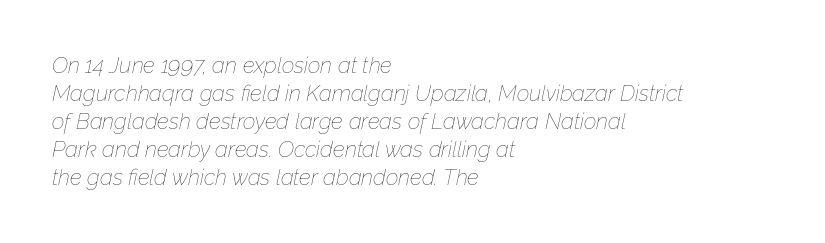
{"italic": "yes", "lean": "right", "slant_degrees": 12, "bold": "no", "underline": "no", "align": "left", "line_spacing": "normal", "line_spacing_ratio": 1.27, "letter_spacing": "normal", "letter_spacing_em": 0.0, "glyph_px": 22}
